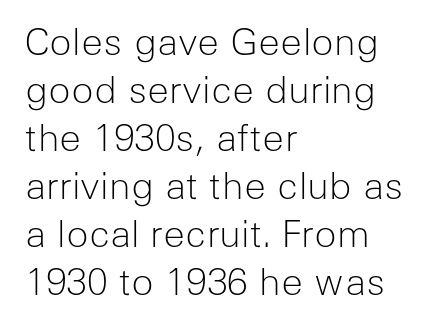
Heaviness? Minimal to ordinary, like unemphasized prose. The type sits square on the baseline with zero lean. The text was rendered using a sans face with plain stroke endings. Line spacing here is normal. Do the characters align in a grid? No, the font is proportional. These lines are set flush left with a ragged right edge.
